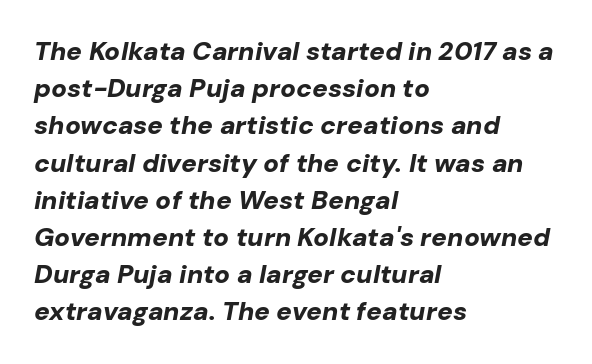
Q: Is the text bold? A: Yes.
Q: Is the text italic (slanted)? A: Yes, it leans right by about 10 degrees.
Q: Is the text underlined? A: No.
Q: How is the paragraph aligned? A: Left-aligned.
Q: Is the spacing between letters normal or unusually wide? A: Normal.
Q: Is the spacing between lines tight, normal or loose? A: Normal.
